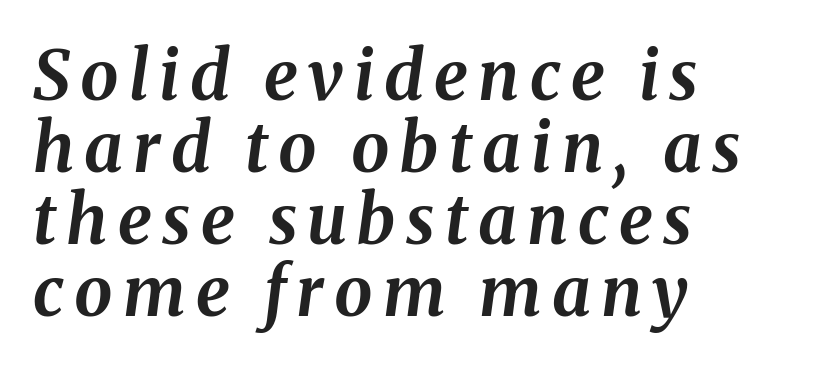
The image shows 68 px bold type, italic (leaning right); set left-aligned, tight line spacing (1.06x), not underlined; medium stroke contrast and a medium x-height.
